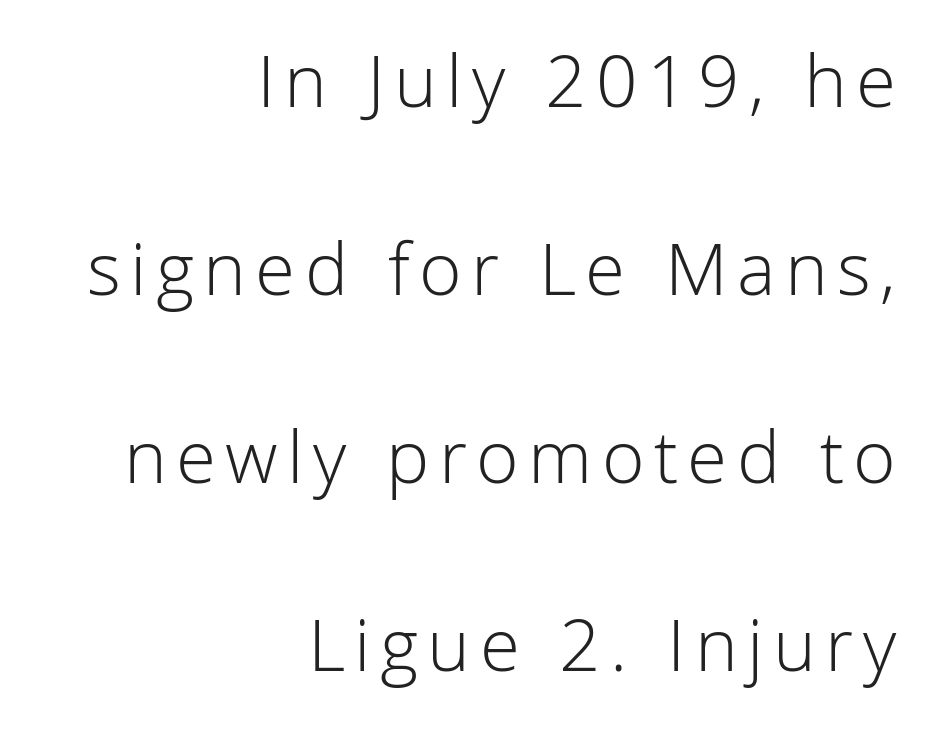
The image shows 78 px light sans-serif type, upright; set right-aligned, loose line spacing (2.41x), not underlined; low stroke contrast and a medium x-height.
